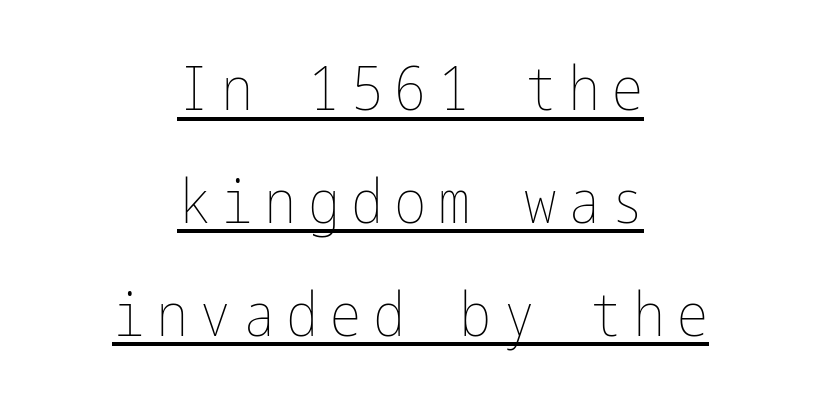
The words here are underlined. The lettering stays uniformly vertical, giving the passage a roman look. The typeface has the unassuming heft of standard copy or less. The typesetter chose a symmetrical, centered arrangement here.
